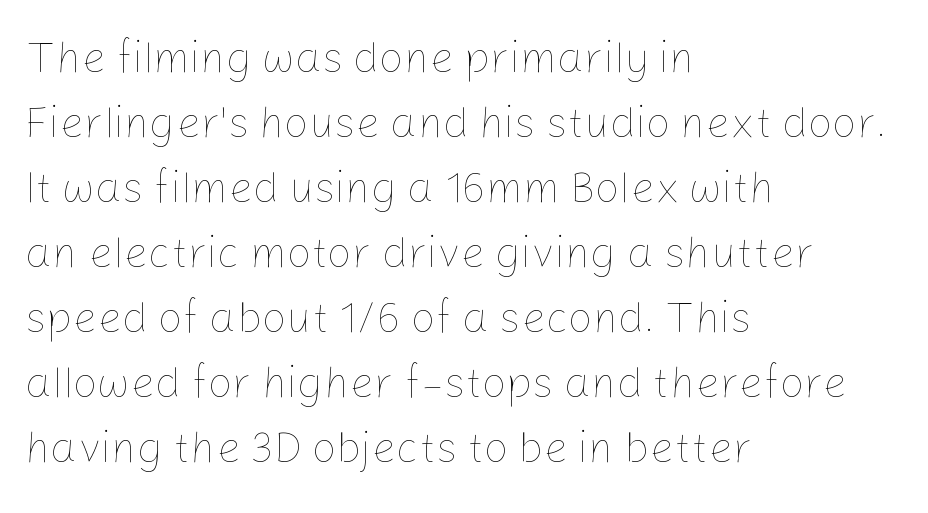
{"italic": "no", "bold": "no", "weight": "thin", "width": "normal", "stroke_contrast": "low", "x_height": "medium", "monospaced": "no", "underline": "no", "align": "left", "line_spacing": "normal", "line_spacing_ratio": 1.51, "letter_spacing": "normal", "letter_spacing_em": 0.0, "glyph_px": 43}
